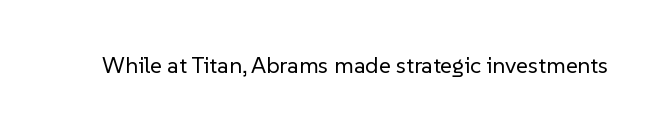
Q: Is the text bold? A: No.
Q: Is the text italic (slanted)? A: No, it is upright.
Q: Is the text underlined? A: No.
Q: Is the spacing between letters normal or unusually wide? A: Normal.
